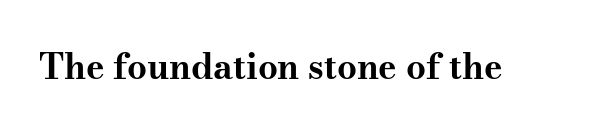
In terms of posture, this sample is upright. Check where the strokes stop: tiny serifs finish them off. Observe the ordinary spacing: letters are neighbours, not strangers. The glyphs have the mass of a bold cut. Varying glyph widths throughout — classic text-font behaviour.
